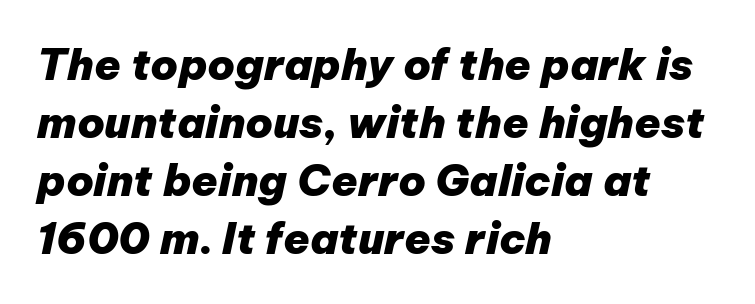
{"italic": "yes", "lean": "right", "slant_degrees": 12, "bold": "yes", "weight": "heavy", "width": "normal", "stroke_contrast": "low", "x_height": "medium", "monospaced": "no", "underline": "no", "align": "left", "line_spacing": "normal", "line_spacing_ratio": 1.35, "letter_spacing": "normal", "letter_spacing_em": 0.0, "glyph_px": 43}
